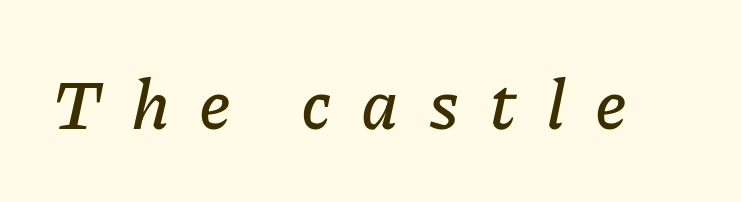
Q: Is the text italic (slanted)? A: Yes, it leans right by about 11 degrees.
Q: Is the text underlined? A: No.
Q: Is the spacing between letters normal or unusually wide? A: Unusually wide.
Q: Width (condensed, normal, or wide)? A: Normal.
Q: Stroke contrast? A: Low.
Q: x-height? A: Medium.
Q: Monospaced? A: No.
